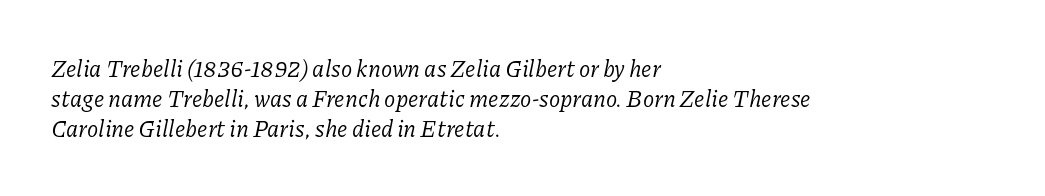
{"italic": "yes", "lean": "right", "slant_degrees": 11, "bold": "no", "underline": "no", "align": "left", "line_spacing": "normal", "line_spacing_ratio": 1.3, "letter_spacing": "normal", "letter_spacing_em": 0.0, "glyph_px": 23}
